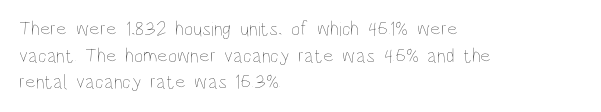
Does the copy run flush right? No — it runs flush left. The block of text has a typical density, with ordinary space between rows. This sample uses plain, unmodified letter spacing. The zone under the glyphs is completely vacant. A roman cut, with each character standing at attention. Stem width sits at or under what a default text font uses.
